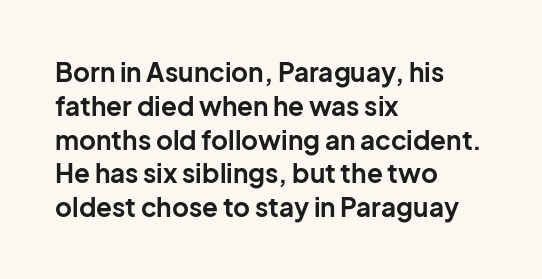
The image shows 26 px bold type, upright; set left-aligned, normal line spacing (1.3x), normal letter spacing, not underlined.
